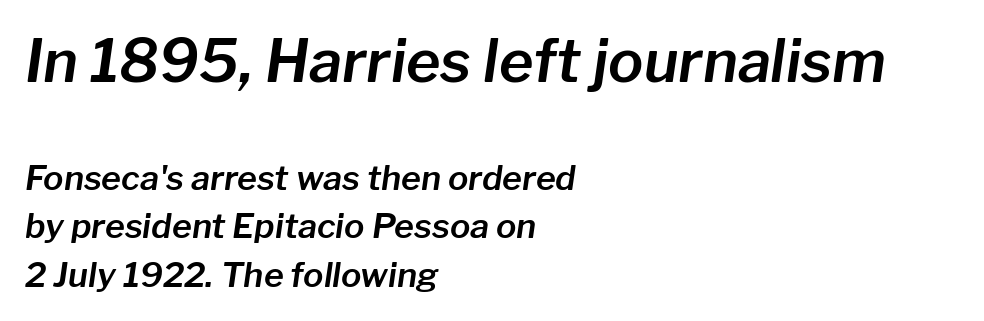
Q: Is the text italic (slanted)? A: Yes, it leans right by about 8 degrees.
Q: Is the text underlined? A: No.
Q: How is the paragraph aligned? A: Left-aligned.
Q: Is the spacing between letters normal or unusually wide? A: Normal.
Q: Is the spacing between lines tight, normal or loose? A: Normal.
Q: Which block of text is set in a larger size, the first (top) or the second (bottom)? A: The first (top) one.
Q: Width (condensed, normal, or wide)? A: Normal.
Q: Stroke contrast? A: Low.
Q: x-height? A: Medium.
Q: Monospaced? A: No.
